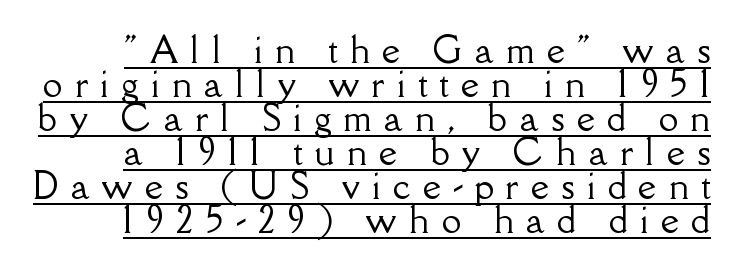
Horizontal bands of white between lines are thin slivers. Every character sits straight up, as roman type does. Someone cranked the tracking dial way up on this one. Each letter keeps its own natural width here, so spacing adapts to shape. Letterform terminals end in serifs throughout the passage. Descenders here cross a horizontal rule under the line.
